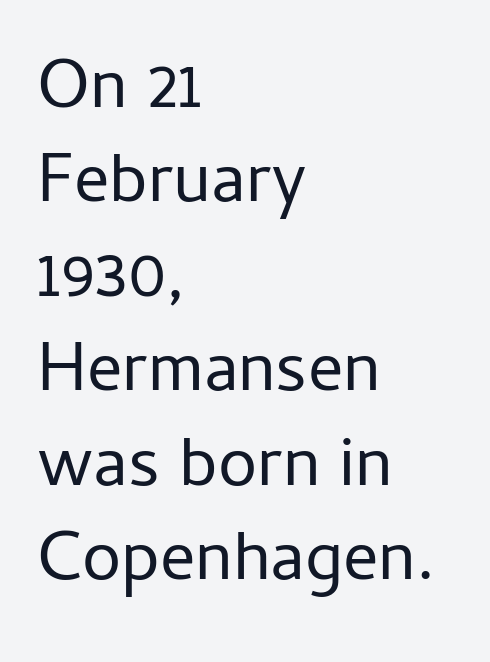
{"serif": "no", "italic": "no", "bold": "no", "weight": "regular", "width": "normal", "stroke_contrast": "low", "x_height": "medium", "monospaced": "no", "underline": "no", "align": "left", "line_spacing": "normal", "line_spacing_ratio": 1.35, "letter_spacing": "normal", "letter_spacing_em": 0.0, "glyph_px": 70}
